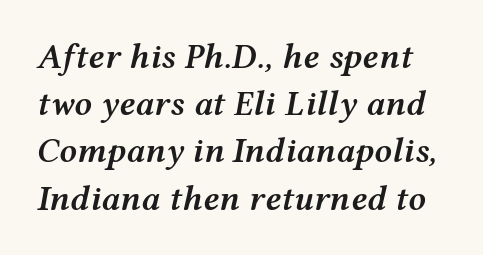
The image shows 35 px semibold, wide type, italic (leaning right); set normal line spacing (1.35x), normal letter spacing, not underlined; medium stroke contrast and a medium x-height.
